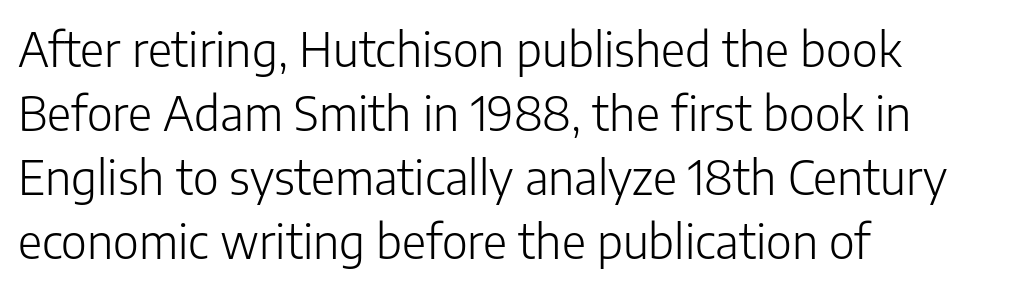
The passage shown is typed in a proportional face where columns would drift. The face used here is rendered with its standard letterfit. The baseline area is clear. The text was rendered using a sans face with plain stroke endings.
